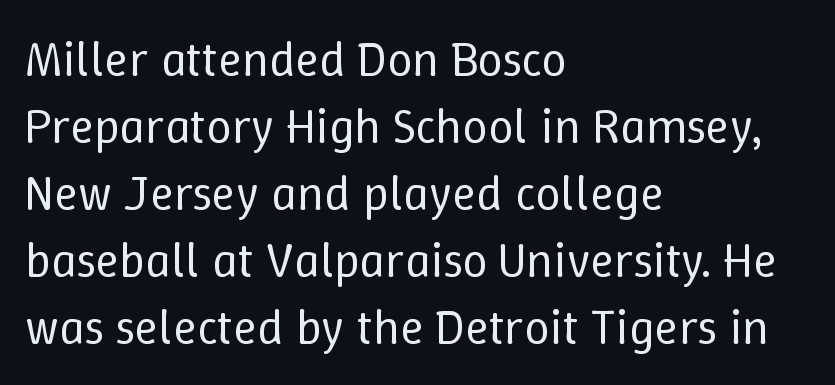
The image shows 50 px regular-weight type, upright; set left-aligned, normal line spacing (1.34x), normal letter spacing, not underlined; low stroke contrast and a medium x-height.
